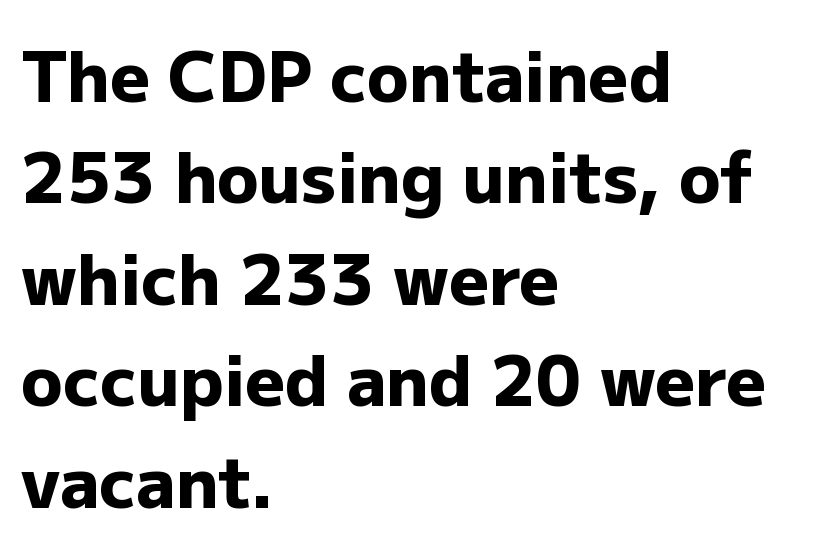
The image shows 69 px heavy sans-serif type, upright; set left-aligned, normal line spacing (1.47x), normal letter spacing, not underlined; low stroke contrast and a medium x-height.
